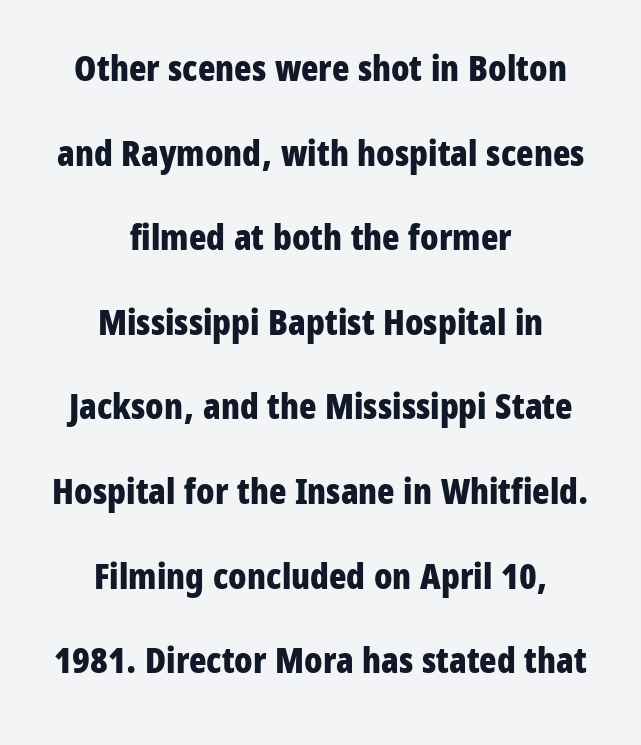
The image shows 36 px bold, condensed sans-serif type, upright; set centered, loose line spacing (2.35x), normal letter spacing, not underlined; low stroke contrast and a medium x-height.
